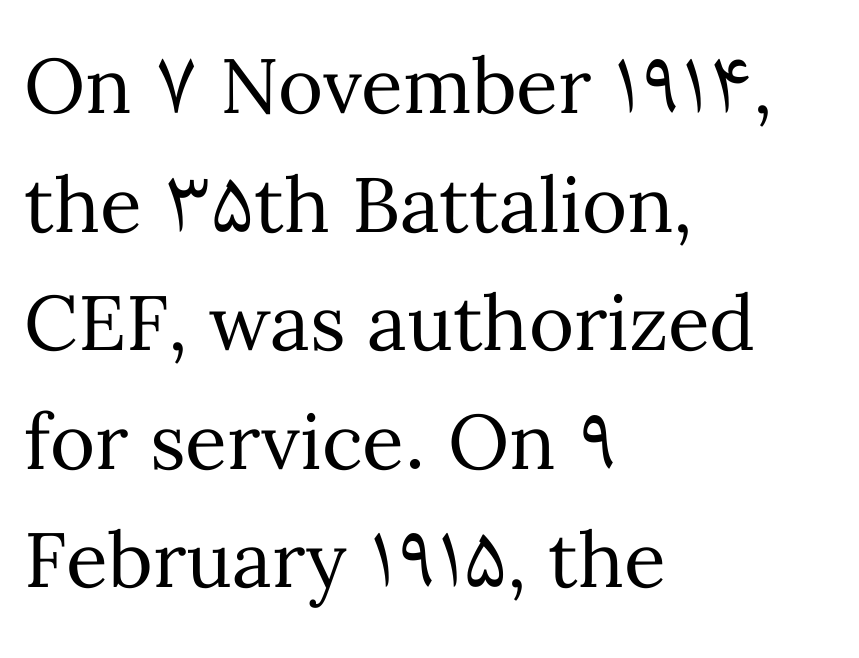
The image shows 77 px regular-weight type, upright; set left-aligned, normal line spacing (1.54x), normal letter spacing, not underlined; medium stroke contrast and a medium x-height.
